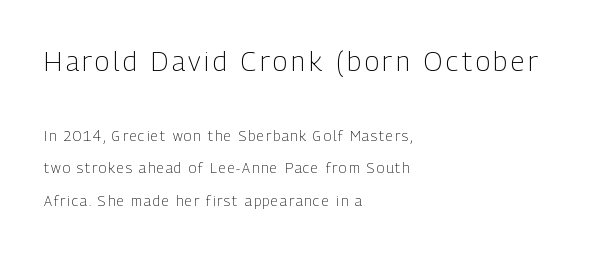
The image shows 27 px text type, upright; set left-aligned, loose line spacing (2.29x), not underlined; the first (top) block is 1.93x larger.
